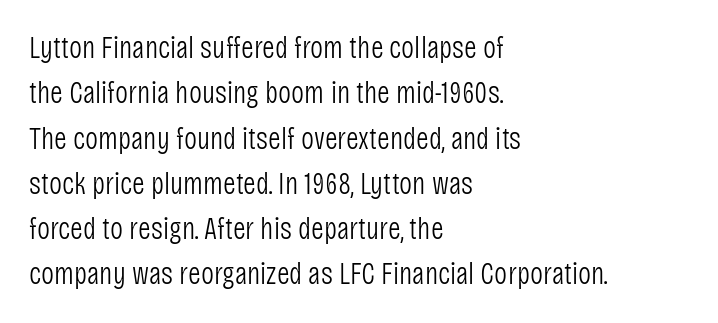
Q: Is the text bold? A: No.
Q: Is the text italic (slanted)? A: No, it is upright.
Q: Is the typeface a serif or a sans-serif typeface? A: Sans-serif.
Q: Is the text underlined? A: No.
Q: How is the paragraph aligned? A: Left-aligned.
Q: Is the spacing between letters normal or unusually wide? A: Normal.
Q: Is the spacing between lines tight, normal or loose? A: Normal.
Q: Width (condensed, normal, or wide)? A: Condensed.
Q: Stroke contrast? A: Low.
Q: x-height? A: Large.
Q: Monospaced? A: No.
